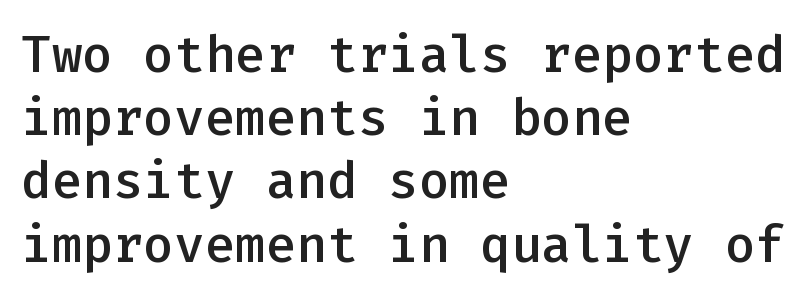
{"serif": "no", "italic": "no", "bold": "semi", "weight": "semibold", "width": "normal", "stroke_contrast": "low", "x_height": "medium", "monospaced": "yes", "underline": "no", "align": "left", "line_spacing_ratio": 1.24, "letter_spacing": "normal", "letter_spacing_em": 0.0, "glyph_px": 51}
